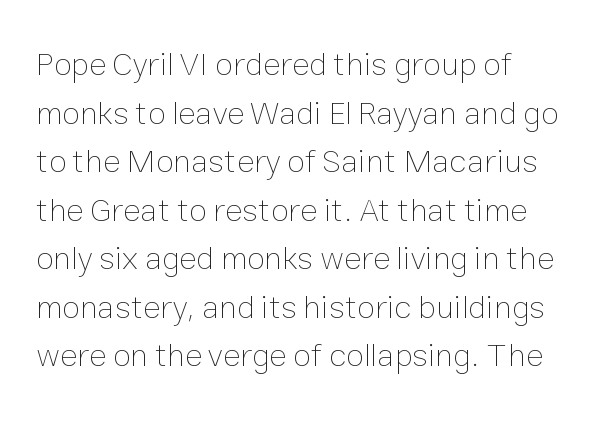
The image shows 33 px thin type, upright; set normal line spacing (1.47x), normal letter spacing, not underlined; low stroke contrast and a medium x-height.
